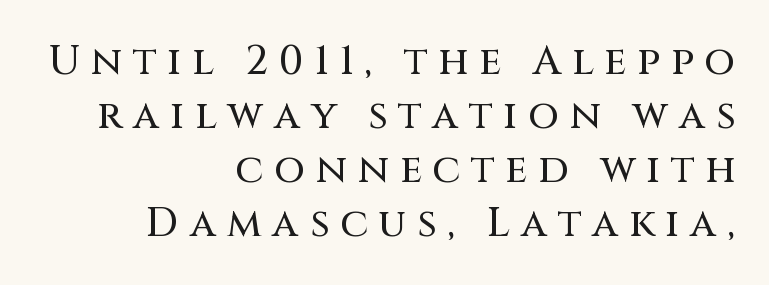
Underline: absent. The designer left line spacing at the default. The lines in this sample share a right terminus and differ only in where they begin. To sum up the face: it is a sans, with no serifs. Substantial extra tracking has been applied to these lines. The letters stand upright; this is a roman face.
